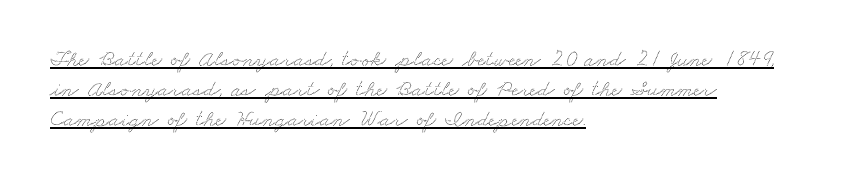
The image shows 23 px text type; set left-aligned, normal line spacing (1.3x), normal letter spacing, underlined.
